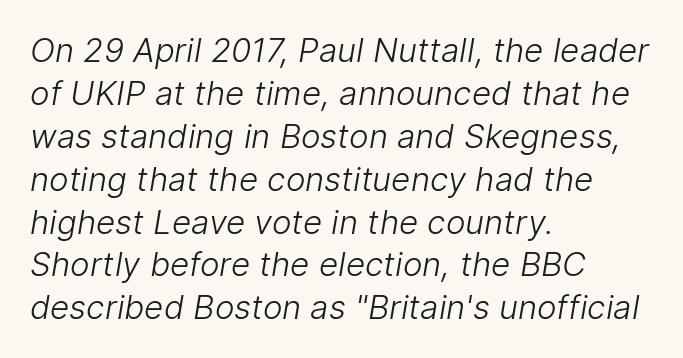
The rendering uses a moderate line-height, typical for paragraphs. Check the space under the baseline: it is left empty. This sample uses plain, unmodified letter spacing. No extra ink here — the face is not bold.
